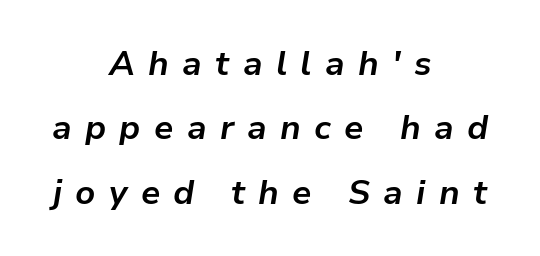
{"italic": "yes", "lean": "right", "slant_degrees": 9, "bold": "yes", "weight": "bold", "width": "normal", "stroke_contrast": "low", "x_height": "medium", "monospaced": "no", "underline": "no", "align": "center", "line_spacing_ratio": 1.89, "letter_spacing": "wide", "letter_spacing_em": 0.39, "glyph_px": 34}
